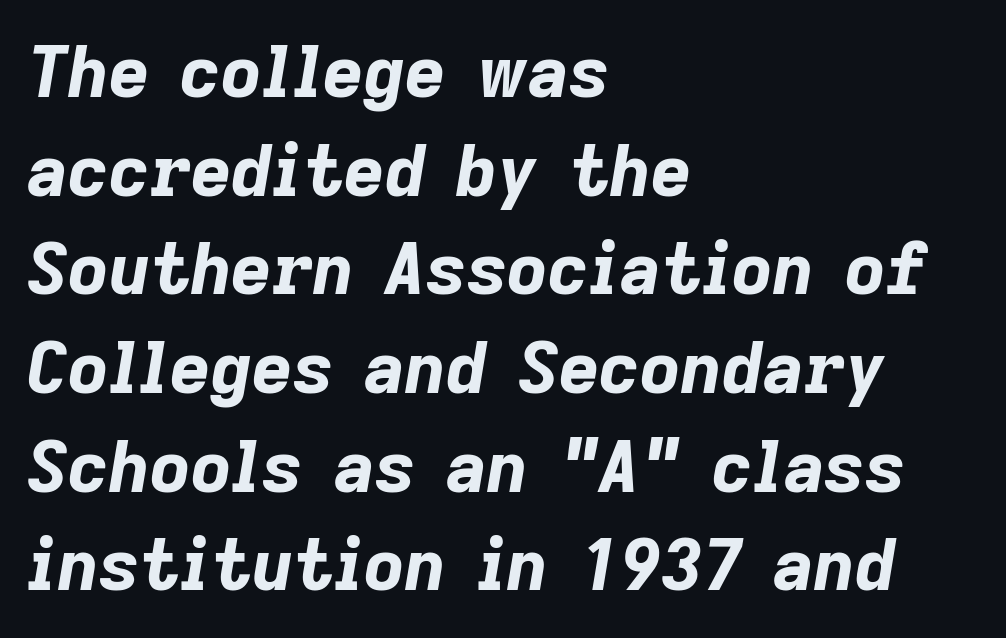
Q: Is the text bold? A: Yes.
Q: Is the text italic (slanted)? A: Yes, it leans right by about 9 degrees.
Q: Is the text underlined? A: No.
Q: How is the paragraph aligned? A: Left-aligned.
Q: Is the spacing between letters normal or unusually wide? A: Normal.
Q: Is the spacing between lines tight, normal or loose? A: Normal.
Q: Width (condensed, normal, or wide)? A: Normal.
Q: Stroke contrast? A: Low.
Q: x-height? A: Medium.
Q: Monospaced? A: No.
